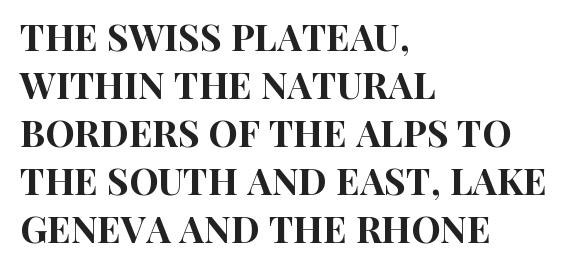
The image shows 37 px condensed sans-serif type, upright; set left-aligned, normal line spacing (1.3x), normal letter spacing, not underlined; high stroke contrast and a large x-height.
